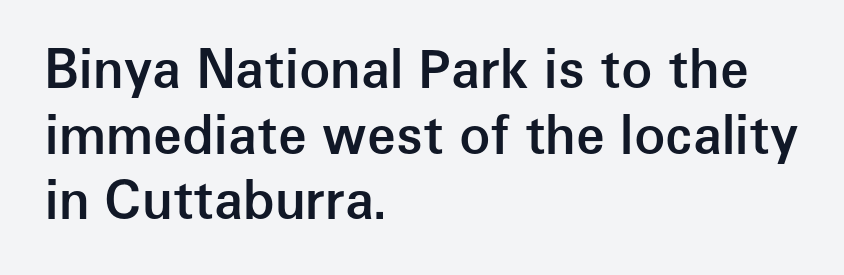
Q: Is the text bold? A: Semi-bold.
Q: Is the text italic (slanted)? A: No, it is upright.
Q: Is the typeface a serif or a sans-serif typeface? A: Sans-serif.
Q: Is the text underlined? A: No.
Q: How is the paragraph aligned? A: Left-aligned.
Q: Is the spacing between letters normal or unusually wide? A: Normal.
Q: Is the spacing between lines tight, normal or loose? A: Normal.
Q: Width (condensed, normal, or wide)? A: Normal.
Q: Stroke contrast? A: Low.
Q: x-height? A: Medium.
Q: Monospaced? A: No.
